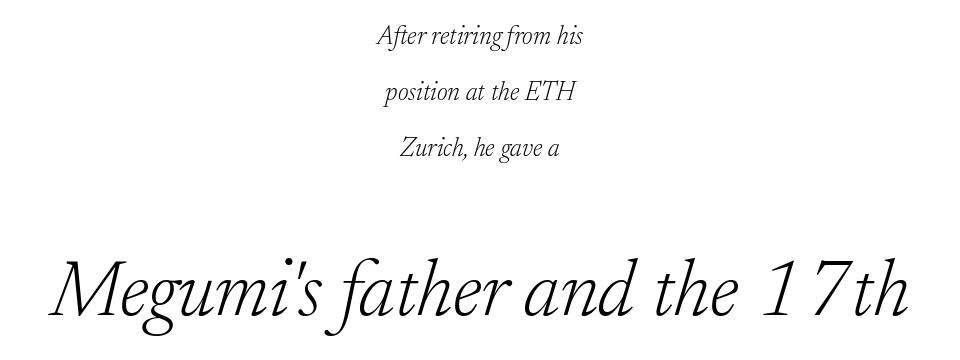
Q: Is the text bold? A: No.
Q: Is the text italic (slanted)? A: Yes, it leans right by about 17 degrees.
Q: Is the typeface a serif or a sans-serif typeface? A: Serif.
Q: Is the text underlined? A: No.
Q: How is the paragraph aligned? A: Centered.
Q: Is the spacing between letters normal or unusually wide? A: Normal.
Q: Is the spacing between lines tight, normal or loose? A: Loose.
Q: Which block of text is set in a larger size, the first (top) or the second (bottom)? A: The second (bottom) one.
Q: Width (condensed, normal, or wide)? A: Normal.
Q: Stroke contrast? A: Low.
Q: x-height? A: Small.
Q: Monospaced? A: No.
